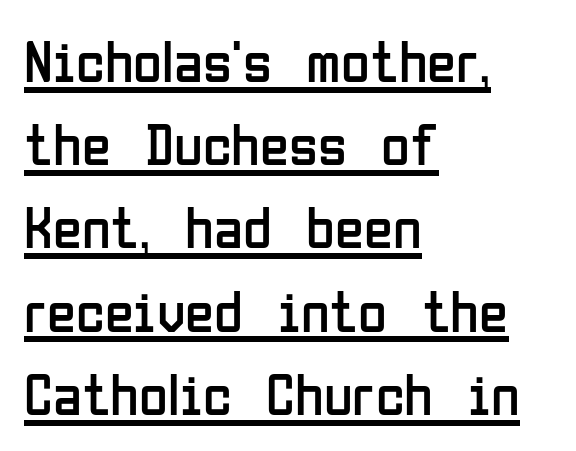
The lettering is marked with a stroke running underneath it. The designer left line spacing at the default. Note: no serifs on the glyphs. Spacing verdict: proportional, widths tailored to each character.
